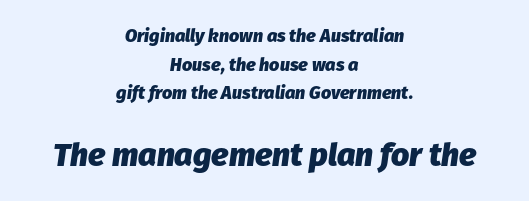
The image shows 32 px heavy type, italic (leaning right); set centered, normal line spacing (1.59x), normal letter spacing, not underlined; the second (bottom) block is 1.78x larger; low stroke contrast and a medium x-height.
